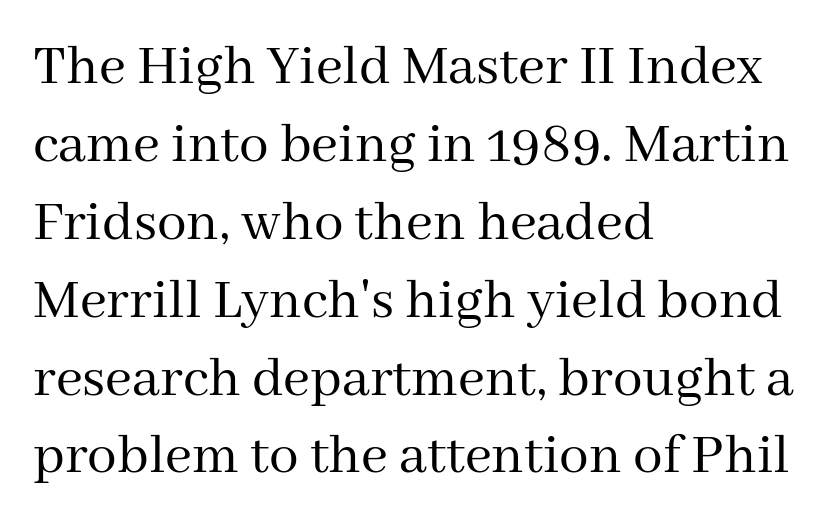
{"serif": "yes", "italic": "no", "bold": "no", "weight": "regular", "width": "normal", "stroke_contrast": "medium", "x_height": "medium", "monospaced": "no", "underline": "no", "align": "left", "line_spacing": "normal", "line_spacing_ratio": 1.32, "letter_spacing": "normal", "letter_spacing_em": 0.0, "glyph_px": 59}
